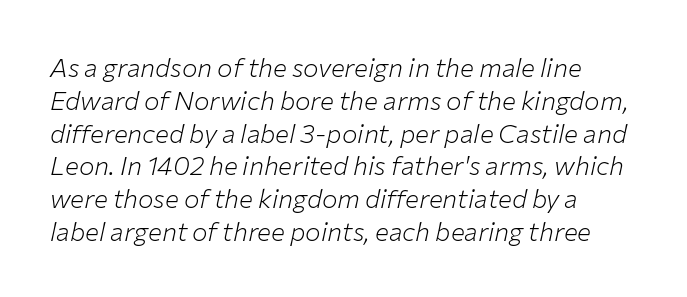
The image shows 26 px text type, italic (leaning right); set left-aligned, normal line spacing (1.26x), normal letter spacing, not underlined.
